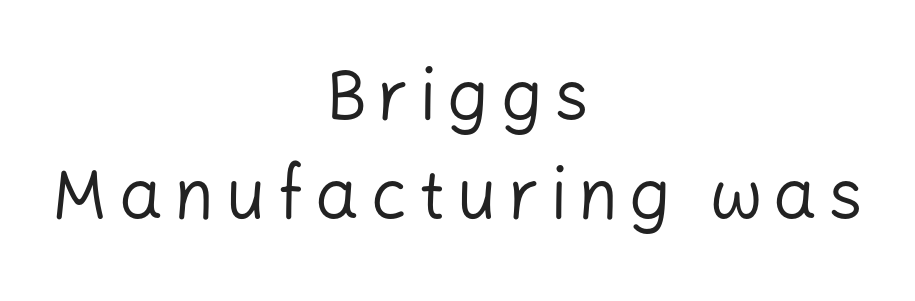
The strokes carry an ordinary text weight at most. Is this a fixed-width face? No — the glyphs have proportional, varying widths. Students, observe: this is what conventionally led text looks like. A student would call this center alignment; a typographer would say set centered.
